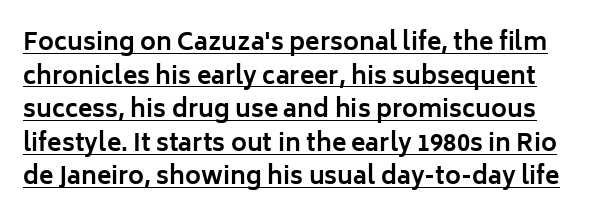
{"italic": "no", "bold": "yes", "underline": "yes", "line_spacing": "normal", "line_spacing_ratio": 1.4, "letter_spacing": "normal", "letter_spacing_em": 0.0, "glyph_px": 24}
